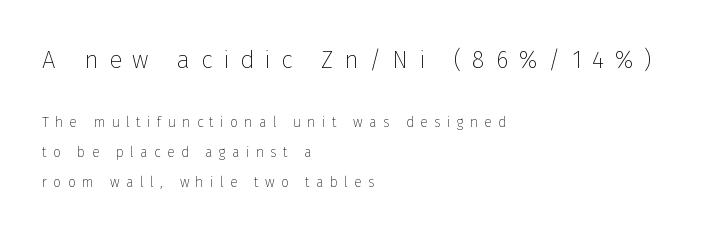
The image shows 24 px text type, upright; set left-aligned, loose line spacing (2.13x), unusually wide letter spacing (+0.45 em), not underlined; the first (top) block is 1.71x larger.
